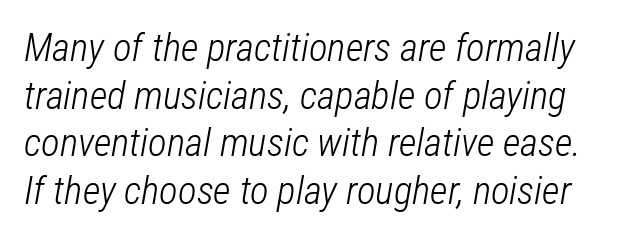
What stands out about the letter spacing? Nothing — it is the standard amount. The glyphs are unaccompanied by any horizontal stroke below them. Weight: in the light-to-regular range. This sample uses an oblique cut, with every glyph tilted off the vertical.
